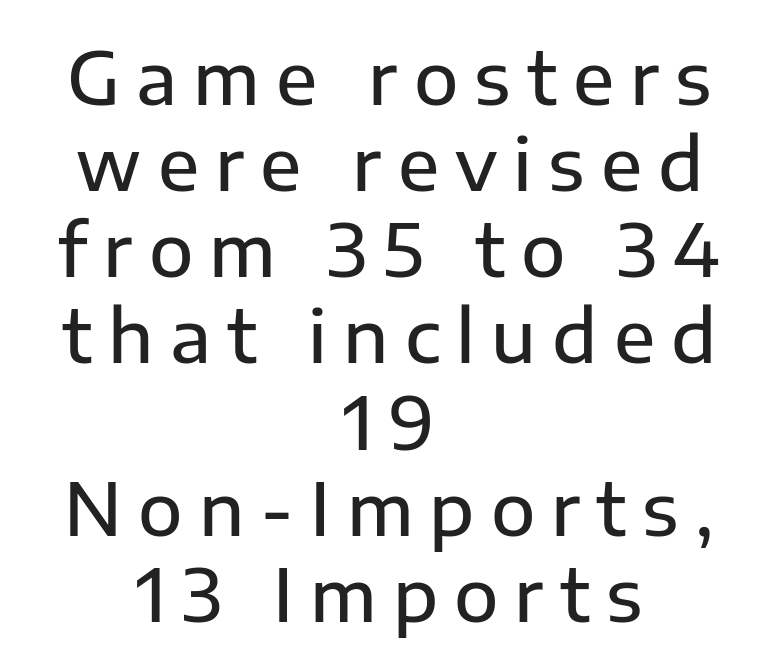
The area under the type is left untouched. Unlike a traditional serif, this face leaves its strokes unadorned. In terms of letterspacing, this is a distinctly airy, spread setting. In terms of posture, this sample is upright. This sample is center-justified, so both line endings float freely. Each letter keeps its own natural width here, so spacing adapts to shape.
